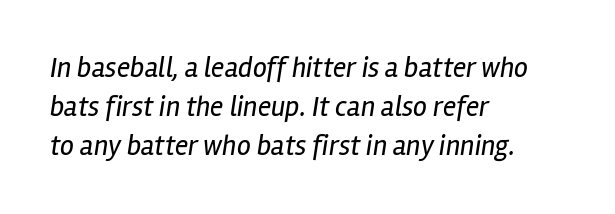
Looking at the ascenders, they clearly lean. Horizontal alignment here is leftward, the default for most running prose. No letter is thick-stroked: the sample isn't bold. The face used here is proportionally spaced, like ordinary book or web type. The foot of each line stays bare and open.
